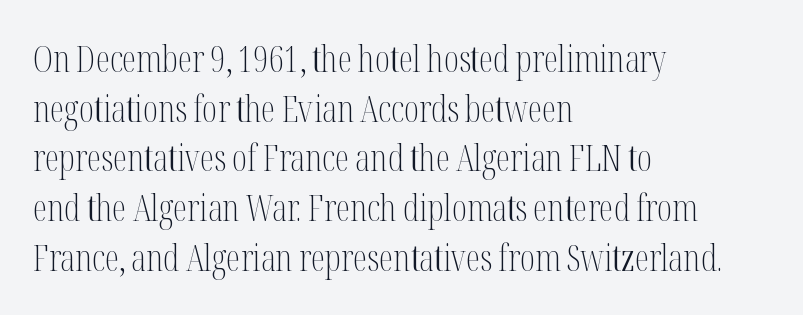
The image shows 36 px light, condensed serif type, upright; set left-aligned, normal line spacing (1.38x), normal letter spacing, not underlined; medium stroke contrast and a medium x-height.
